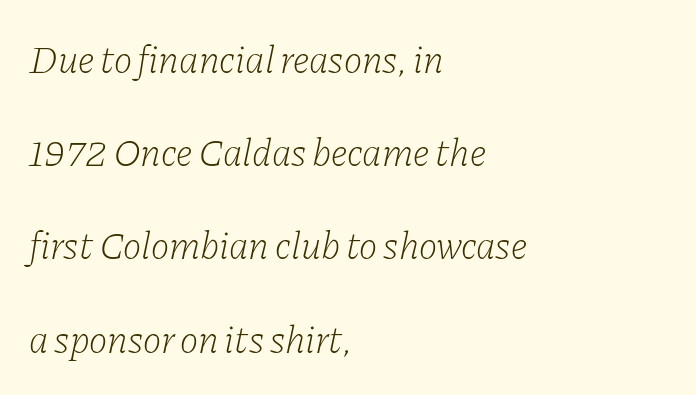
{"serif": "yes", "italic": "yes", "lean": "right", "slant_degrees": 11, "bold": "no", "weight": "light", "width": "normal", "stroke_contrast": "low", "x_height": "medium", "monospaced": "no", "underline": "no", "align": "left", "line_spacing": "loose", "line_spacing_ratio": 2.39, "letter_spacing": "normal", "letter_spacing_em": 0.0, "glyph_px": 39}
